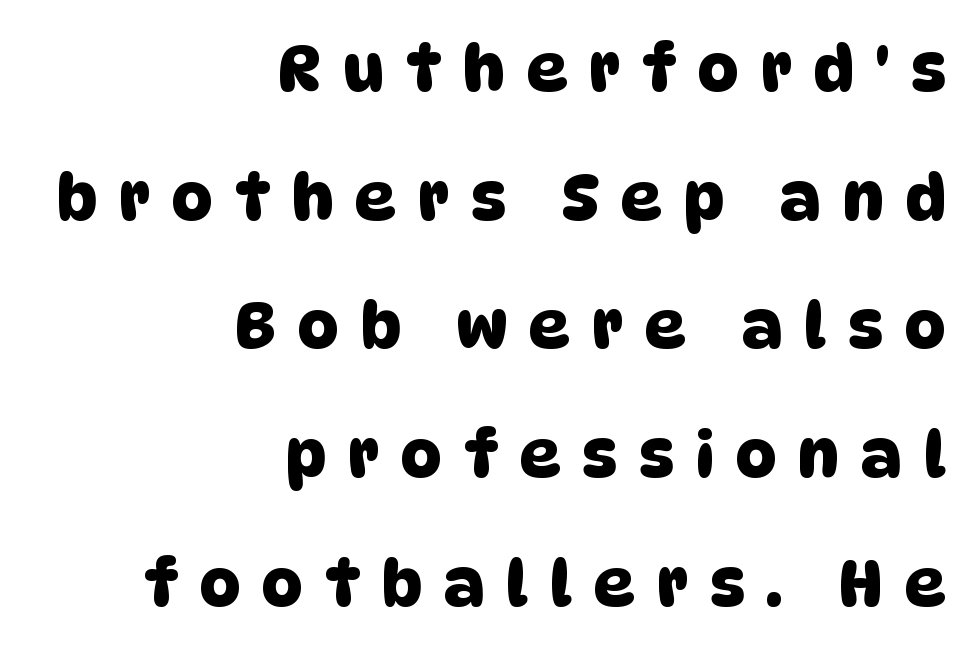
Q: Is the typeface a serif or a sans-serif typeface? A: Sans-serif.
Q: Is the text underlined? A: No.
Q: How is the paragraph aligned? A: Right-aligned.
Q: Is the spacing between letters normal or unusually wide? A: Unusually wide.
Q: Is the spacing between lines tight, normal or loose? A: Loose.
Q: Width (condensed, normal, or wide)? A: Normal.
Q: Stroke contrast? A: Low.
Q: x-height? A: Large.
Q: Monospaced? A: No.
